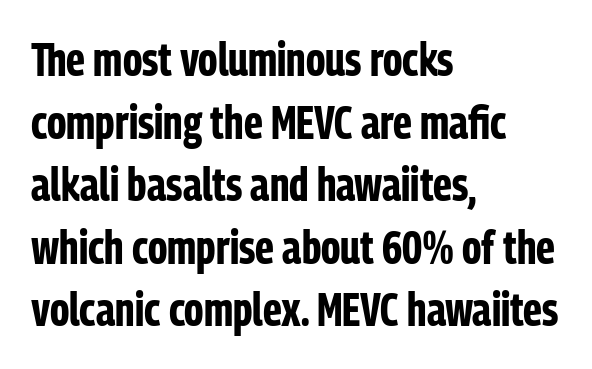
{"serif": "no", "italic": "no", "bold": "yes", "weight": "bold", "width": "condensed", "stroke_contrast": "low", "x_height": "medium", "monospaced": "no", "underline": "no", "align": "left", "line_spacing": "normal", "line_spacing_ratio": 1.36, "letter_spacing": "normal", "letter_spacing_em": 0.0, "glyph_px": 46}
